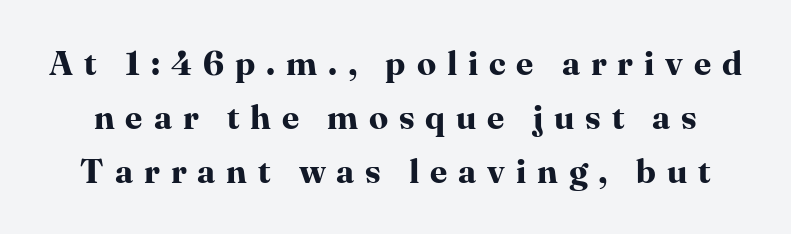
The image shows 34 px bold serif type, upright; set normal line spacing (1.59x), unusually wide letter spacing (+0.32 em), not underlined; high stroke contrast and a medium x-height.
